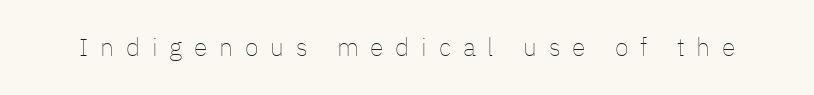
The gaps between neighbouring characters are conspicuously large. These lines were composed using upright roman letters. Weight: not bold — regular or lighter. The passage shown is not underscored anywhere.
